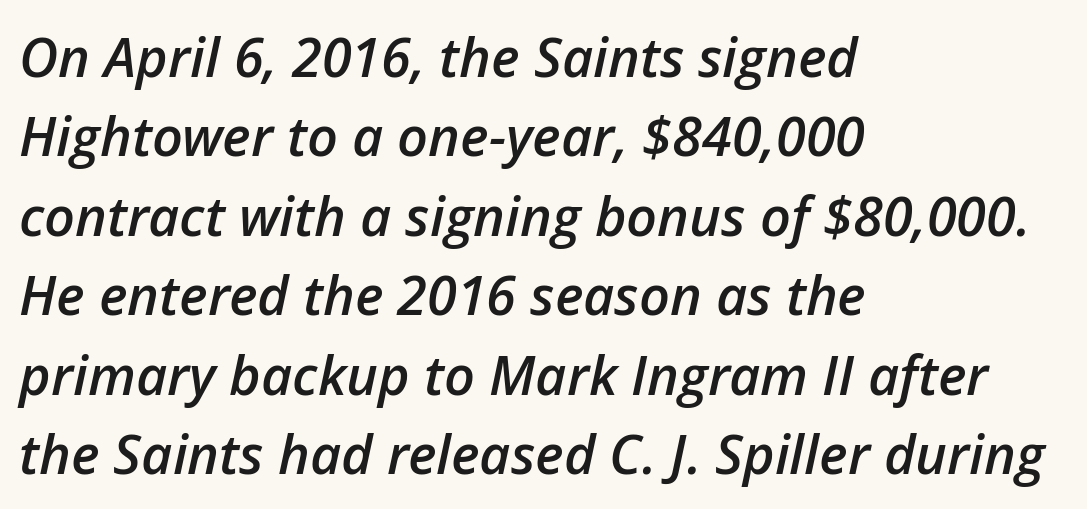
{"italic": "yes", "lean": "right", "slant_degrees": 12, "bold": "semi", "weight": "semibold", "width": "normal", "stroke_contrast": "low", "x_height": "medium", "monospaced": "no", "underline": "no", "align": "left", "line_spacing": "normal", "line_spacing_ratio": 1.47, "letter_spacing": "normal", "letter_spacing_em": 0.0, "glyph_px": 54}
